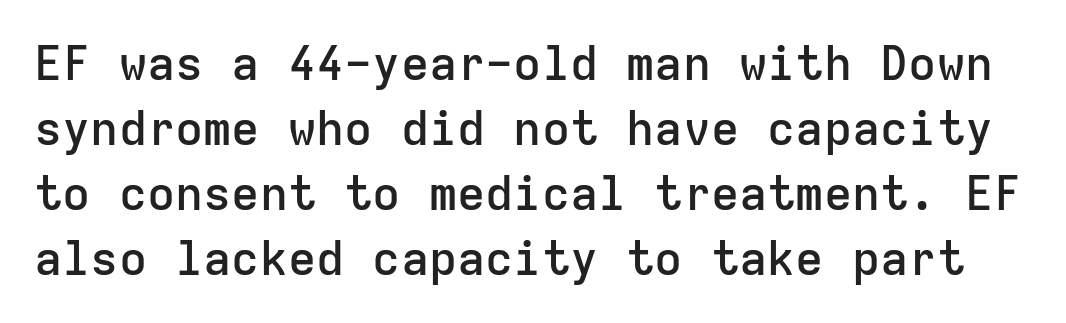
Q: Is the text bold? A: Semi-bold.
Q: Is the text italic (slanted)? A: No, it is upright.
Q: Is the typeface a serif or a sans-serif typeface? A: Sans-serif.
Q: Is the text underlined? A: No.
Q: Is the spacing between letters normal or unusually wide? A: Normal.
Q: Is the spacing between lines tight, normal or loose? A: Normal.
Q: Width (condensed, normal, or wide)? A: Normal.
Q: Stroke contrast? A: Low.
Q: x-height? A: Medium.
Q: Monospaced? A: Yes.
